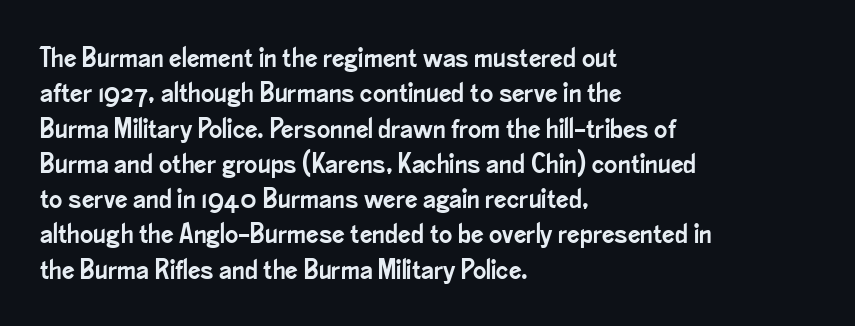
The zone under the glyphs is completely vacant. Nobody touched the tracking dial on this one. This is the regular roman posture of the typeface. The rendering anchors every line to the left-hand side. Each new line begins a customary step beneath the previous one. Unlike a traditional serif, this face leaves its strokes unadorned.
